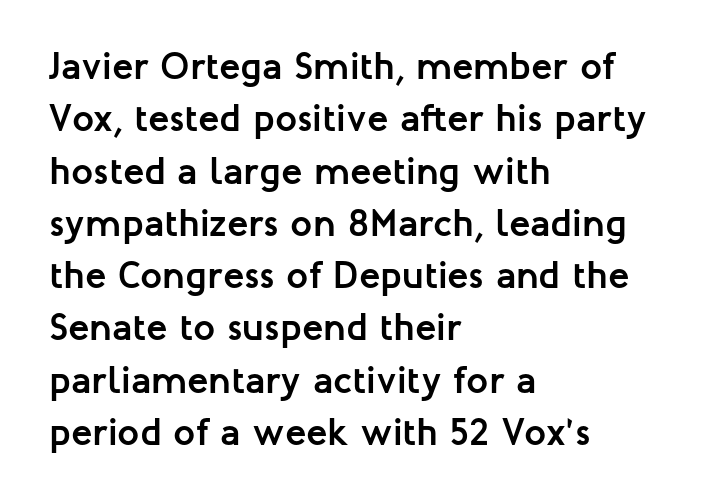
The image shows 39 px semibold sans-serif type, upright; set left-aligned, normal line spacing (1.34x), normal letter spacing, not underlined; low stroke contrast and a medium x-height.
